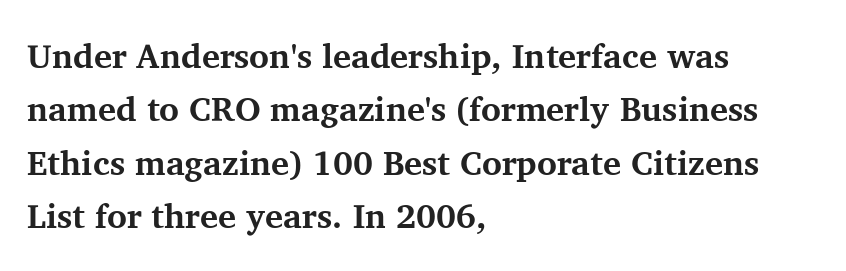
{"serif": "yes", "italic": "no", "bold": "yes", "weight": "bold", "width": "normal", "stroke_contrast": "medium", "x_height": "medium", "monospaced": "no", "underline": "no", "align": "left", "line_spacing": "normal", "line_spacing_ratio": 1.57, "letter_spacing": "normal", "letter_spacing_em": 0.0, "glyph_px": 34}
